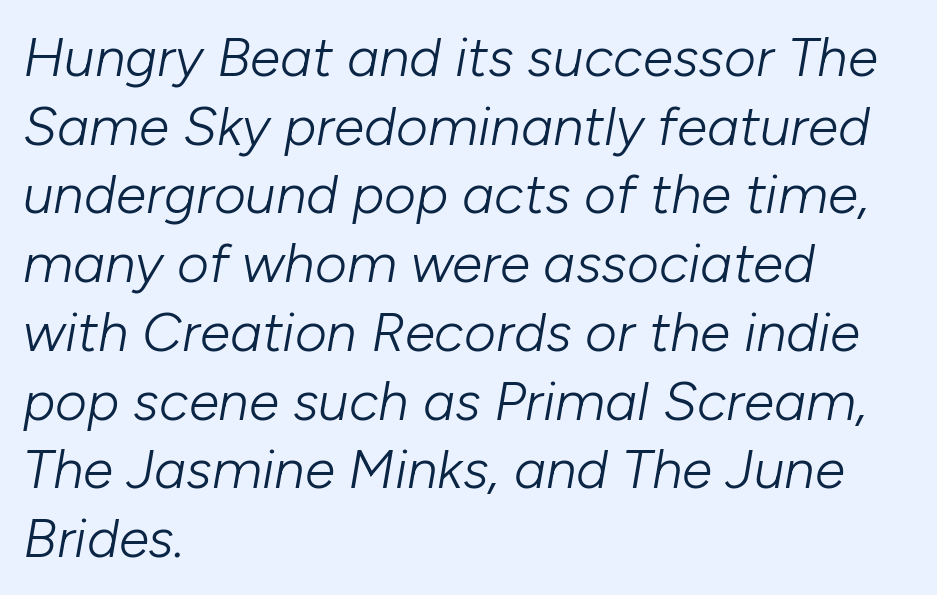
The image shows 55 px light type, italic (leaning right); set left-aligned, normal line spacing (1.25x), normal letter spacing, not underlined; low stroke contrast and a medium x-height.
